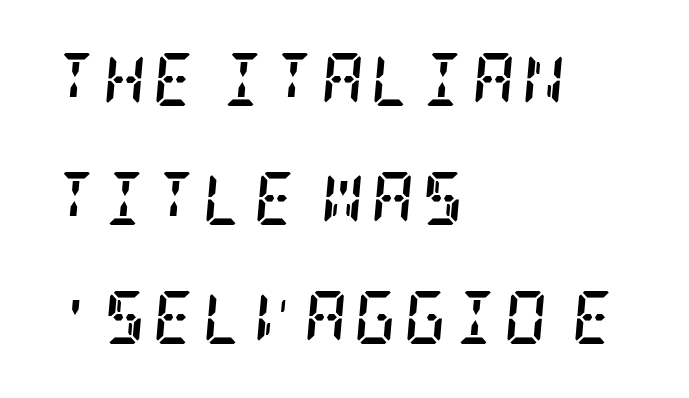
Q: Is the text bold? A: Yes.
Q: Is the text italic (slanted)? A: Yes, it leans right by about 5 degrees.
Q: Is the typeface a serif or a sans-serif typeface? A: Serif.
Q: Is the text underlined? A: No.
Q: How is the paragraph aligned? A: Left-aligned.
Q: Is the spacing between lines tight, normal or loose? A: Loose.
Q: Width (condensed, normal, or wide)? A: Condensed.
Q: Stroke contrast? A: Low.
Q: x-height? A: Large.
